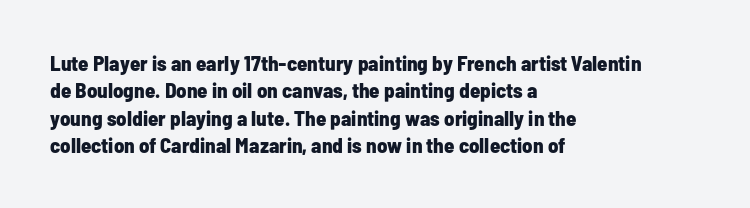
Q: Is the text bold? A: Yes.
Q: Is the text italic (slanted)? A: No, it is upright.
Q: Is the text underlined? A: No.
Q: How is the paragraph aligned? A: Left-aligned.
Q: Is the spacing between letters normal or unusually wide? A: Normal.
Q: Is the spacing between lines tight, normal or loose? A: Normal.
